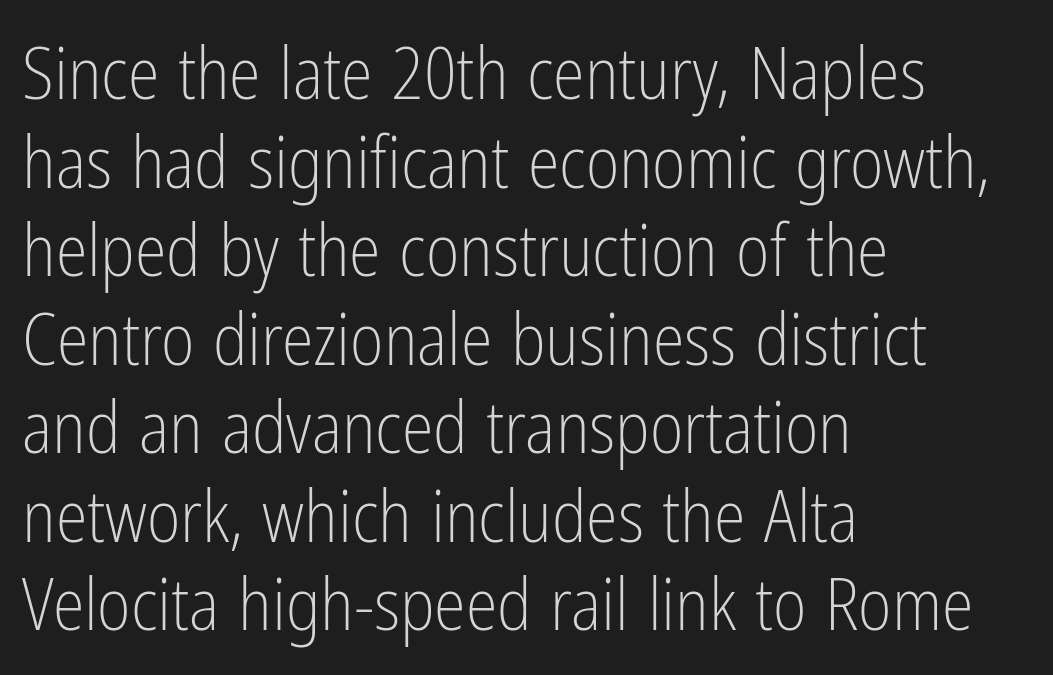
The image shows 72 px light, condensed sans-serif type, upright; set left-aligned, line spacing 1.23x, normal letter spacing, not underlined; low stroke contrast and a medium x-height.
